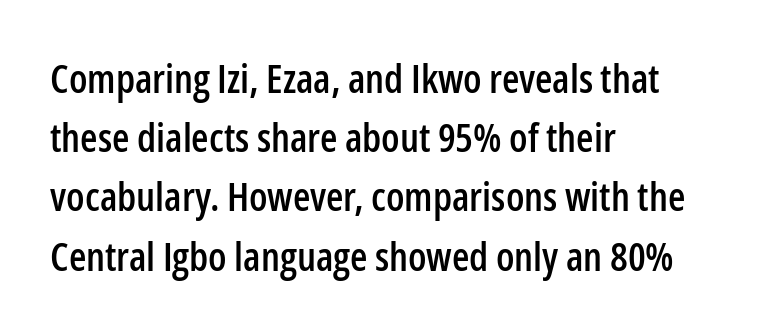
The image shows 40 px condensed sans-serif type, upright; set left-aligned, normal line spacing (1.48x), normal letter spacing, not underlined; low stroke contrast and a medium x-height.
